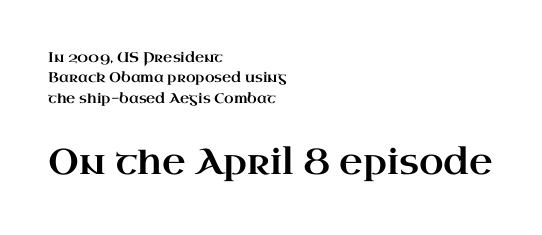
Q: Is the text italic (slanted)? A: No, it is upright.
Q: Is the typeface a serif or a sans-serif typeface? A: Serif.
Q: Is the text underlined? A: No.
Q: How is the paragraph aligned? A: Left-aligned.
Q: Is the spacing between letters normal or unusually wide? A: Normal.
Q: Is the spacing between lines tight, normal or loose? A: Normal.
Q: Which block of text is set in a larger size, the first (top) or the second (bottom)? A: The second (bottom) one.
Q: Width (condensed, normal, or wide)? A: Wide.
Q: Stroke contrast? A: High.
Q: x-height? A: Small.
Q: Monospaced? A: No.
